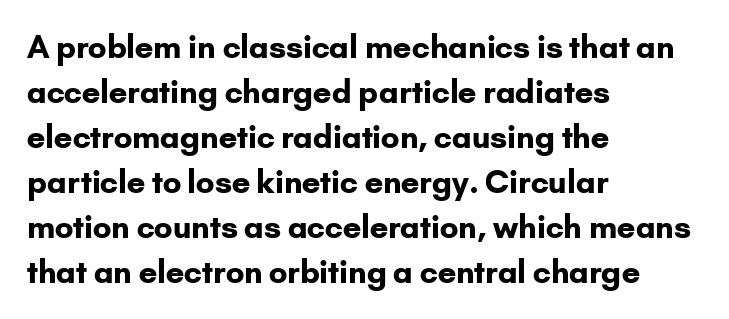
Here the glyphs are tracked normally, forming tight word shapes. The passage shown is typed in a proportional face where columns would drift. Interline gaps are of average width in this sample. The strip under each line holds only bare page.
